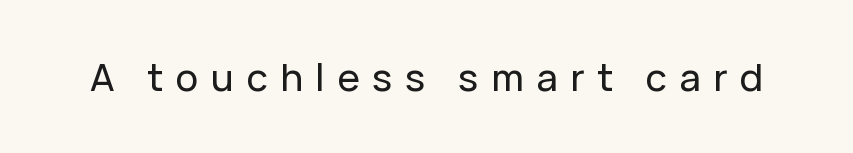
The image shows 38 px sans-serif type, upright; set unusually wide letter spacing (+0.33 em), not underlined; low stroke contrast and a medium x-height.
